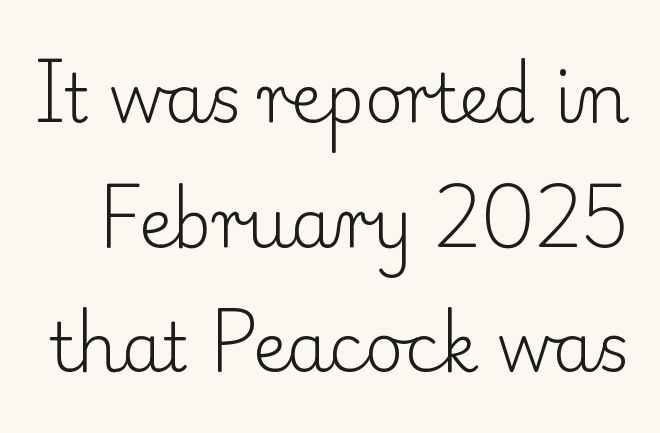
The image shows 67 px light type, upright; set line spacing 1.86x, normal letter spacing, not underlined; low stroke contrast and a small x-height.
